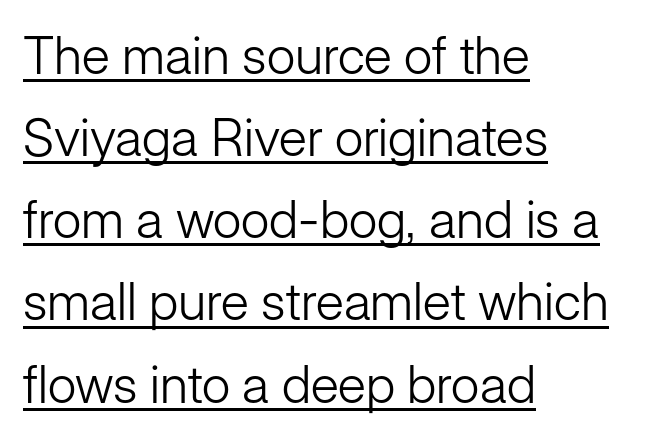
Varying glyph widths throughout — classic text-font behaviour. Rows of type keep a routine distance in the vertical direction. The characters are drawn with everyday or finer stroke widths. The specimen includes a rule beneath the text block's lines. Observe the absence of serifs on each vertical stroke in this sample.
